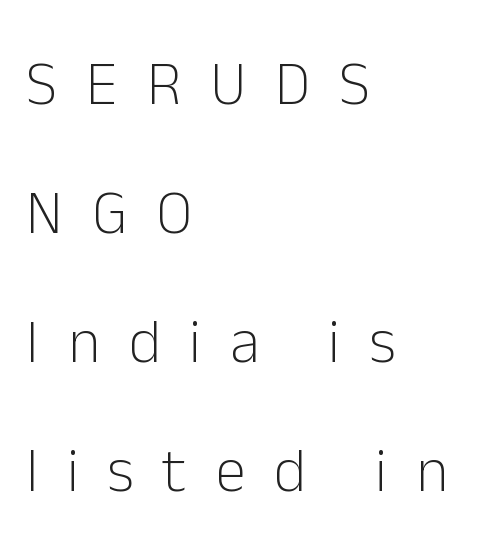
The strokes are not fattened; the text isn't bold. Someone cranked the tracking dial way up on this one. Each new line begins a long way beneath the previous one. Typeset ragged right — the left edge is the straight one. The face used here is proportionally spaced, like ordinary book or web type.
